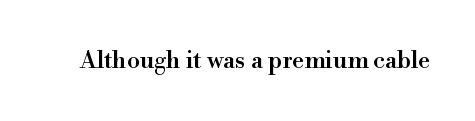
Q: Is the text italic (slanted)? A: No, it is upright.
Q: Is the text underlined? A: No.
Q: Is the spacing between letters normal or unusually wide? A: Normal.
